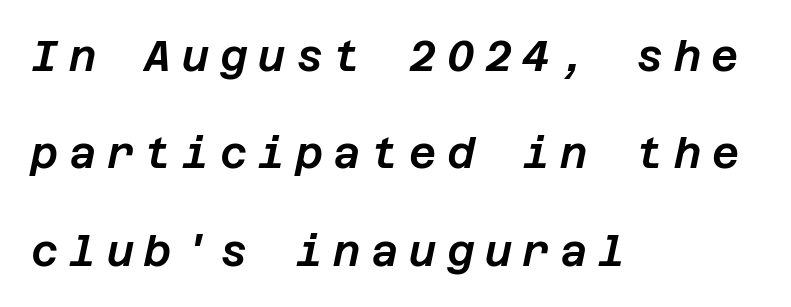
The lines are spread far apart with generous leading. Yep, that's italic — everything's leaning. Leftover space on each line is placed entirely after the last word. The strip under each line holds only bare page. There is plenty of visible air inserted between adjacent glyphs.
